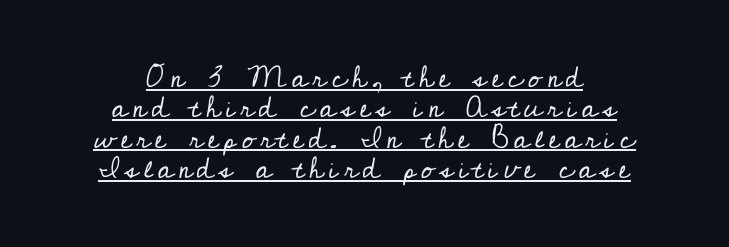
{"serif": "yes", "bold": "no", "weight": "regular", "width": "normal", "stroke_contrast": "low", "x_height": "small", "monospaced": "no", "underline": "yes", "align": "center", "line_spacing": "tight", "line_spacing_ratio": 1.01, "glyph_px": 30}
